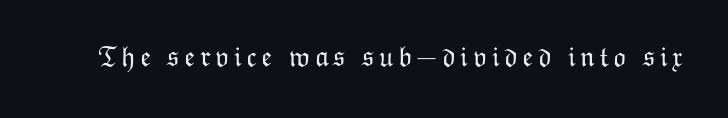
Do the characters align in a grid? No, the font is proportional. Stem width sits at or under what a default text font uses. Descenders are the only things crossing below the line. Ascenders rise straight up at ninety degrees.
